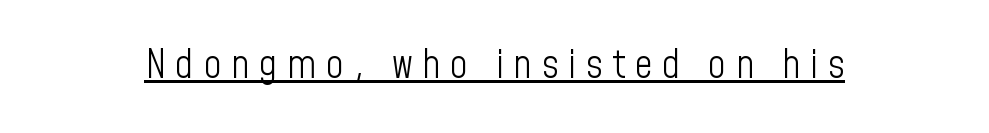
Ascenders rise straight up at ninety degrees. Weight class: somewhere from thin through regular. Is the letter spacing exaggerated? Yes — the characters are pushed far apart. The letters advance in unequal steps, a hallmark of proportional type.
